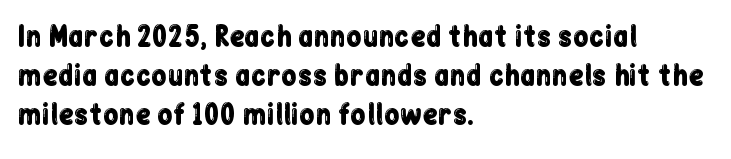
The image shows 28 px condensed sans-serif type, upright; set left-aligned, normal line spacing (1.4x), normal letter spacing, not underlined; low stroke contrast and a medium x-height.
